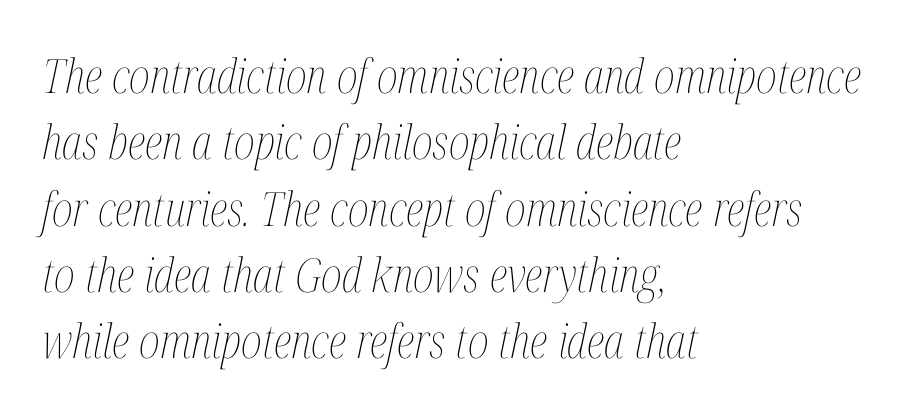
The image shows 47 px thin, condensed type, italic (leaning right); set left-aligned, normal line spacing (1.41x), normal letter spacing, not underlined; medium stroke contrast and a medium x-height.
